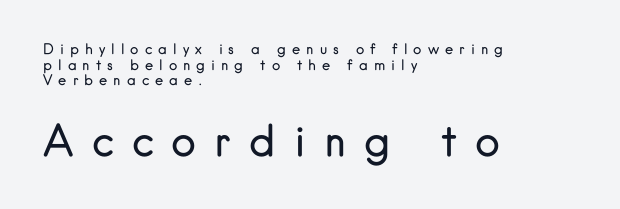
Q: Is the text bold? A: No.
Q: Is the text italic (slanted)? A: No, it is upright.
Q: Is the typeface a serif or a sans-serif typeface? A: Sans-serif.
Q: Is the text underlined? A: No.
Q: How is the paragraph aligned? A: Left-aligned.
Q: Is the spacing between letters normal or unusually wide? A: Unusually wide.
Q: Is the spacing between lines tight, normal or loose? A: Tight.
Q: Which block of text is set in a larger size, the first (top) or the second (bottom)? A: The second (bottom) one.
Q: Width (condensed, normal, or wide)? A: Normal.
Q: Stroke contrast? A: Low.
Q: x-height? A: Small.
Q: Monospaced? A: No.
